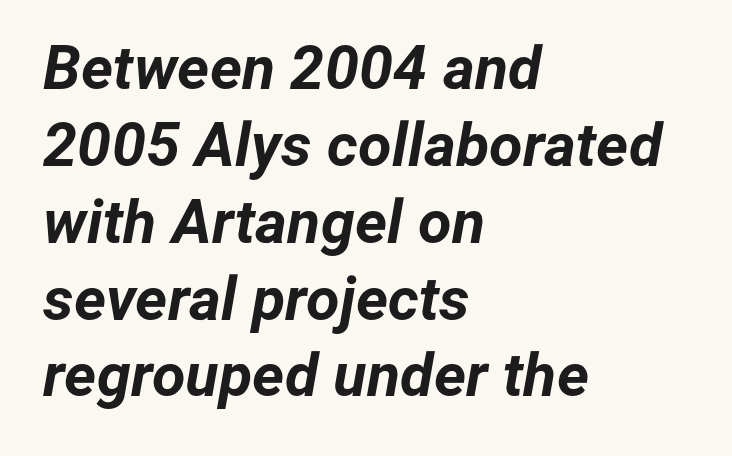
{"italic": "yes", "lean": "right", "slant_degrees": 12, "bold": "yes", "weight": "bold", "width": "normal", "stroke_contrast": "low", "x_height": "medium", "monospaced": "no", "underline": "no", "align": "left", "line_spacing": "normal", "line_spacing_ratio": 1.26, "letter_spacing": "normal", "letter_spacing_em": 0.0, "glyph_px": 61}
